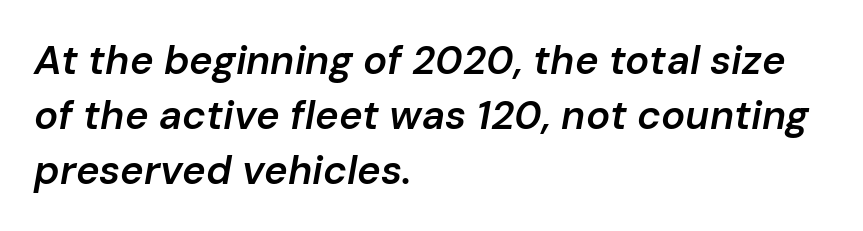
{"italic": "yes", "lean": "right", "slant_degrees": 10, "bold": "semi", "weight": "semibold", "width": "normal", "stroke_contrast": "low", "x_height": "medium", "monospaced": "no", "underline": "no", "align": "left", "line_spacing": "normal", "line_spacing_ratio": 1.37, "letter_spacing": "normal", "letter_spacing_em": 0.0, "glyph_px": 40}
